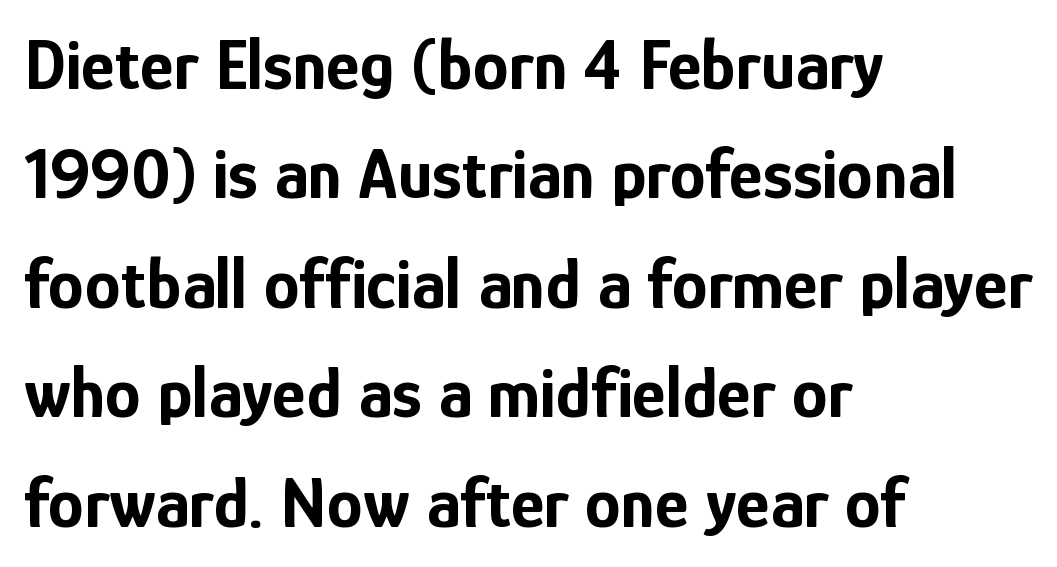
The image shows 72 px bold, condensed sans-serif type, upright; set left-aligned, normal line spacing (1.52x), normal letter spacing, not underlined; low stroke contrast and a medium x-height.
